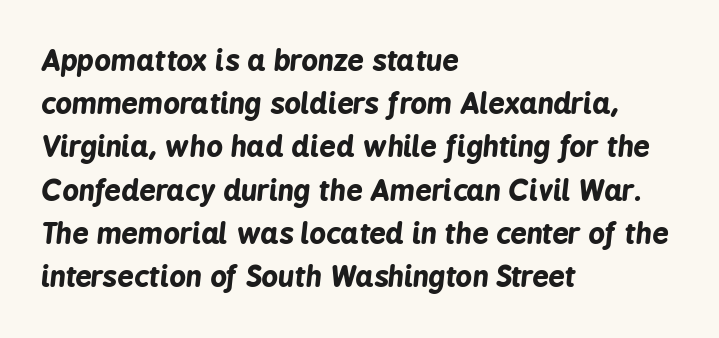
The image shows 29 px bold, condensed type, italic (leaning right); set left-aligned, normal line spacing (1.49x), normal letter spacing, not underlined; low stroke contrast and a medium x-height.
